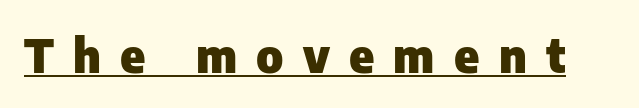
{"serif": "no", "italic": "no", "bold": "yes", "weight": "heavy", "width": "normal", "stroke_contrast": "low", "x_height": "medium", "monospaced": "no", "underline": "yes", "letter_spacing": "wide", "letter_spacing_em": 0.41, "glyph_px": 47}
